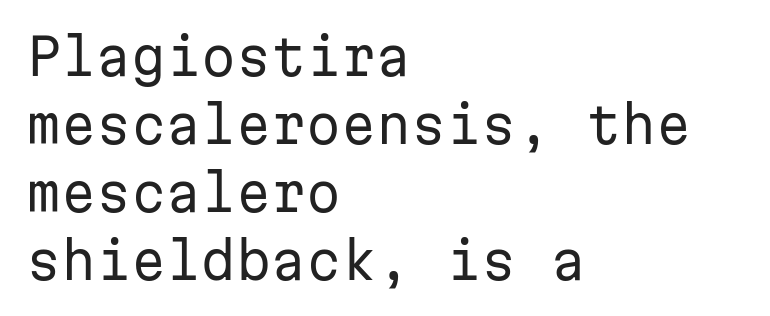
The image shows 50 px regular-weight sans-serif type, upright, monospaced; set left-aligned, normal line spacing (1.36x), normal letter spacing, not underlined; low stroke contrast and a medium x-height.
